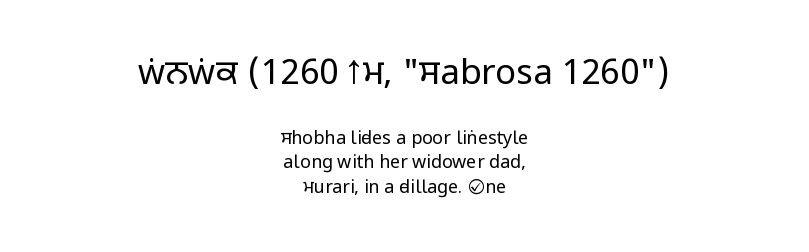
The image shows 35 px regular-weight, condensed sans-serif type, upright; set centered, normal line spacing (1.36x), normal letter spacing, not underlined; the first (top) block is 1.94x larger; low stroke contrast.
